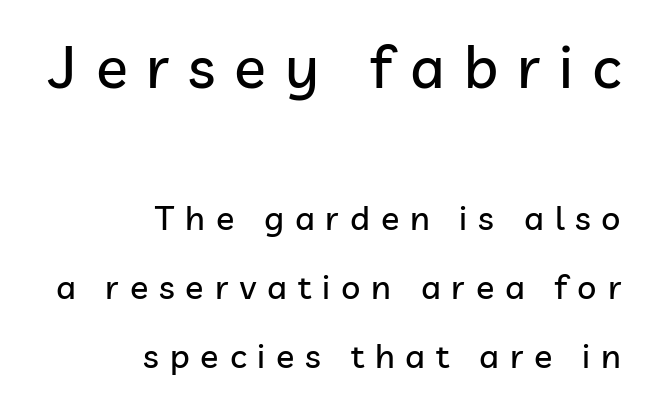
The image shows 59 px sans-serif type, upright; set right-aligned, loose line spacing (2.03x), unusually wide letter spacing (+0.32 em), not underlined; the first (top) block is 1.74x larger; low stroke contrast and a medium x-height.
